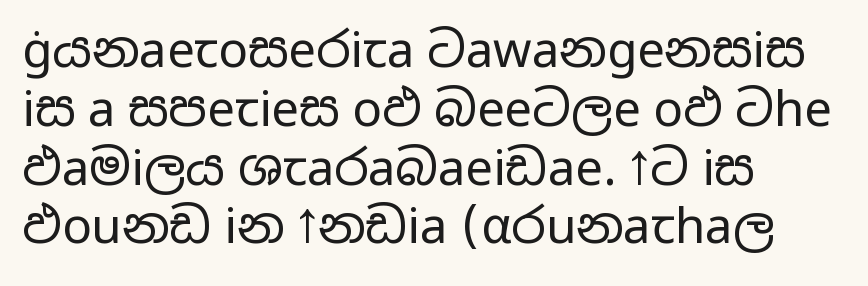
{"serif": "no", "italic": "no", "bold": "no", "weight": "regular", "width": "wide", "stroke_contrast": "low", "x_height": "medium", "monospaced": "no", "underline": "no", "align": "left", "line_spacing_ratio": 1.2, "letter_spacing": "normal", "letter_spacing_em": 0.0, "glyph_px": 49}
